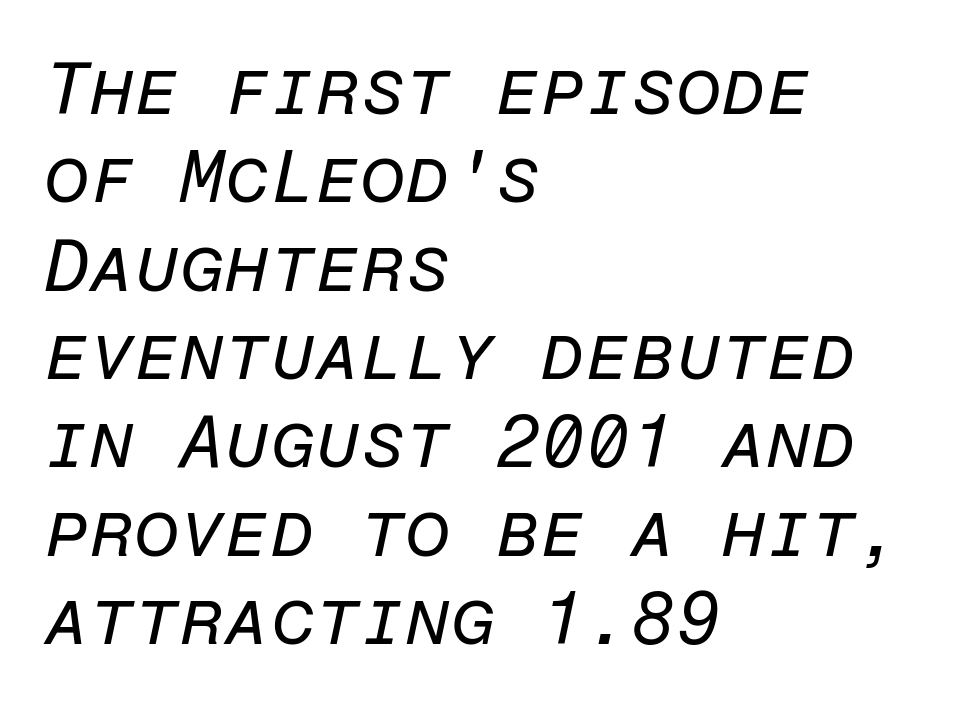
The image shows 73 px regular-weight type, italic (leaning right), monospaced; set left-aligned, line spacing 1.21x, normal letter spacing, not underlined; low stroke contrast and a medium x-height.
